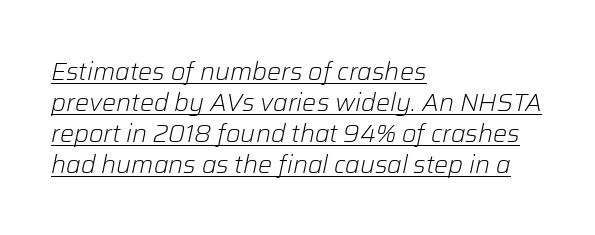
No extra tracking has been applied to these lines. The weight tops out at a normal text grade. The glyphs look as if they've been sheared to an angle. The rendering uses the underline text-decoration.
